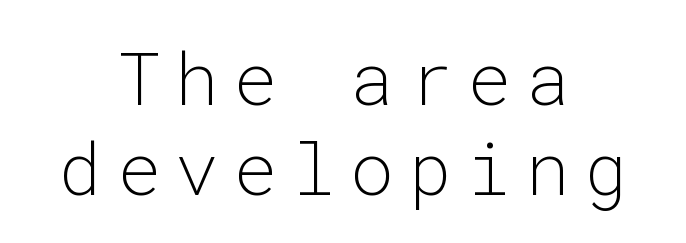
The typeface chosen for these lines omits serifs. Here the designer chose a console-style face with uniform glyph widths. Neither beginnings nor endings align; midpoints do. The space directly below the letters is spotless. Does extra space separate the letters? Yes, quite a lot of it.
